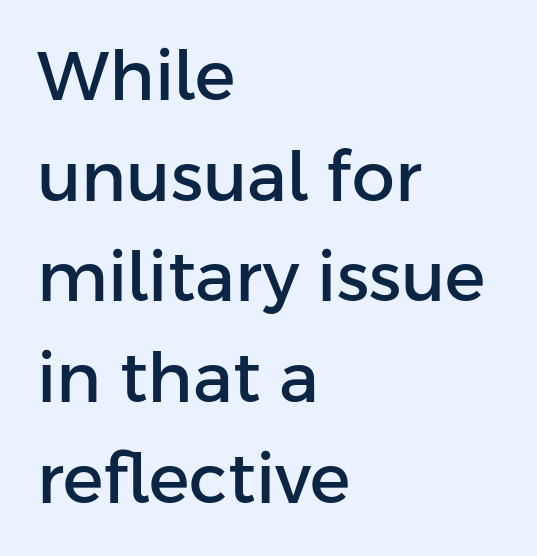
{"serif": "no", "italic": "no", "width": "normal", "stroke_contrast": "low", "x_height": "medium", "monospaced": "no", "underline": "no", "align": "left", "line_spacing": "normal", "line_spacing_ratio": 1.48, "letter_spacing": "normal", "letter_spacing_em": 0.0, "glyph_px": 68}
